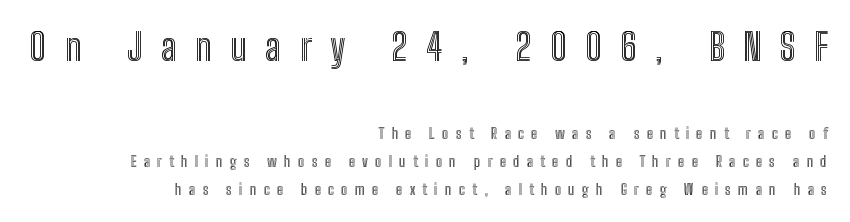
Q: Is the text italic (slanted)? A: No, it is upright.
Q: Is the text underlined? A: No.
Q: How is the paragraph aligned? A: Right-aligned.
Q: Is the spacing between letters normal or unusually wide? A: Unusually wide.
Q: Which block of text is set in a larger size, the first (top) or the second (bottom)? A: The first (top) one.
Q: Width (condensed, normal, or wide)? A: Condensed.
Q: x-height? A: Medium.
Q: Monospaced? A: No.
